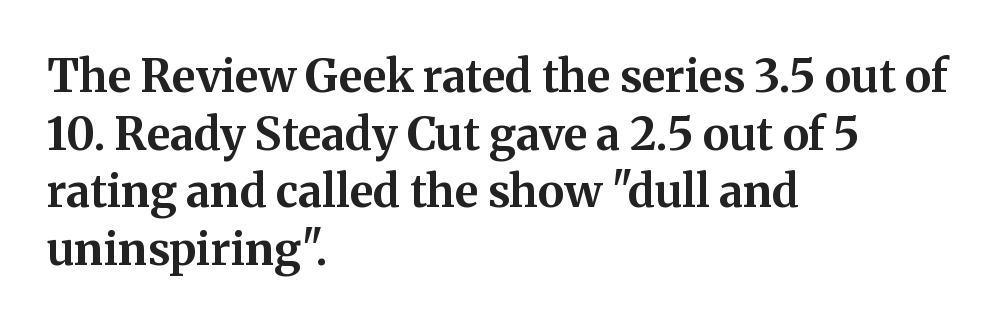
{"serif": "yes", "italic": "no", "bold": "yes", "weight": "bold", "width": "normal", "stroke_contrast": "medium", "x_height": "medium", "monospaced": "no", "underline": "no", "align": "left", "line_spacing": "normal", "line_spacing_ratio": 1.28, "letter_spacing": "normal", "letter_spacing_em": 0.0, "glyph_px": 45}
